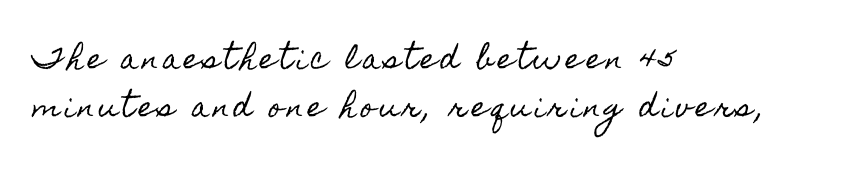
The specimen omits any rule beneath the text block's lines. The paragraph has a hard left edge and a soft right edge.
